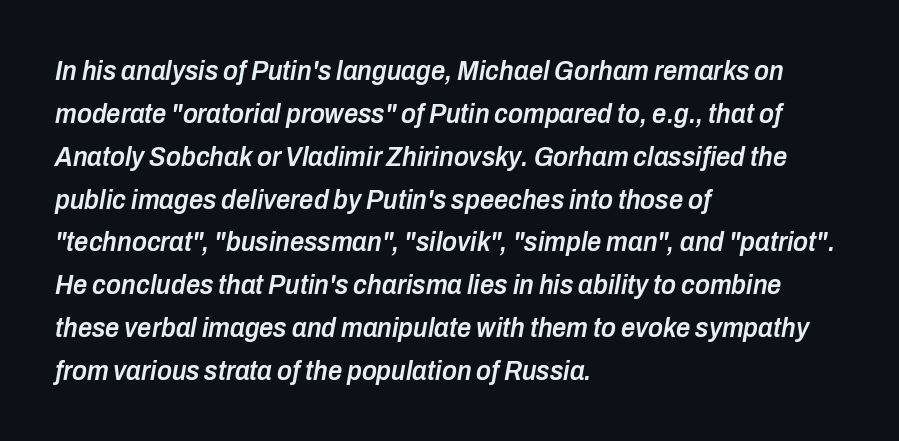
{"italic": "yes", "lean": "right", "slant_degrees": 10, "bold": "semi", "weight": "semibold", "width": "condensed", "stroke_contrast": "low", "x_height": "medium", "monospaced": "no", "underline": "no", "align": "left", "line_spacing": "normal", "line_spacing_ratio": 1.53, "letter_spacing": "normal", "letter_spacing_em": 0.0, "glyph_px": 28}
